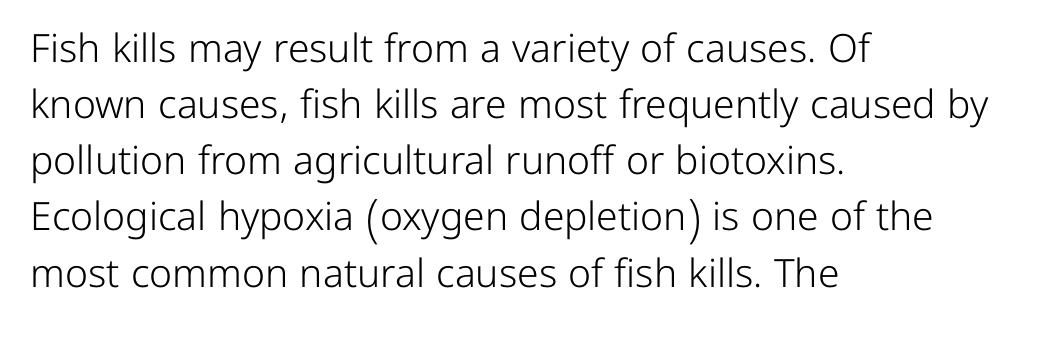
Q: Is the text bold? A: No.
Q: Is the text italic (slanted)? A: No, it is upright.
Q: Is the typeface a serif or a sans-serif typeface? A: Sans-serif.
Q: Is the text underlined? A: No.
Q: How is the paragraph aligned? A: Left-aligned.
Q: Is the spacing between letters normal or unusually wide? A: Normal.
Q: Is the spacing between lines tight, normal or loose? A: Normal.
Q: Width (condensed, normal, or wide)? A: Normal.
Q: Stroke contrast? A: Low.
Q: x-height? A: Medium.
Q: Monospaced? A: No.
